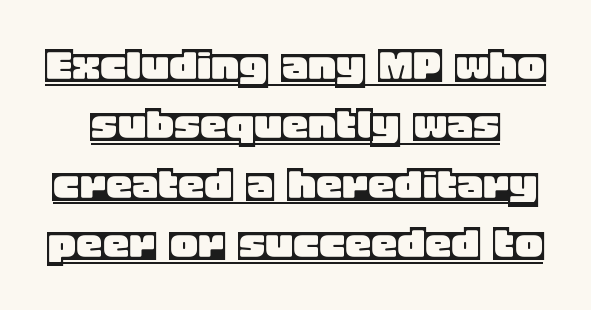
Q: Is the text italic (slanted)? A: No, it is upright.
Q: Is the text underlined? A: Yes.
Q: Is the spacing between letters normal or unusually wide? A: Normal.
Q: Is the spacing between lines tight, normal or loose? A: Tight.
Q: Width (condensed, normal, or wide)? A: Normal.
Q: x-height? A: Large.
Q: Monospaced? A: No.
